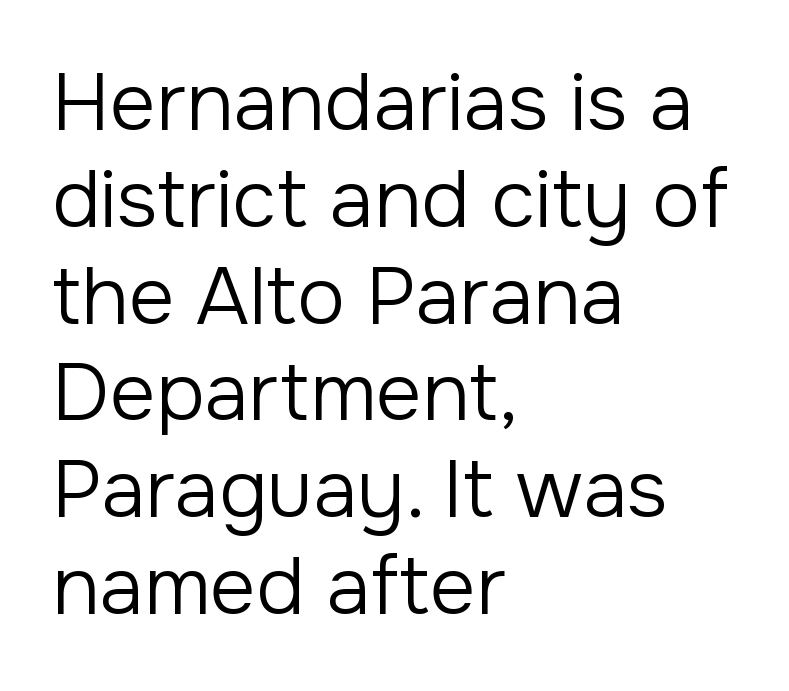
Q: Is the text bold? A: No.
Q: Is the text italic (slanted)? A: No, it is upright.
Q: Is the typeface a serif or a sans-serif typeface? A: Sans-serif.
Q: Is the text underlined? A: No.
Q: How is the paragraph aligned? A: Left-aligned.
Q: Is the spacing between letters normal or unusually wide? A: Normal.
Q: Width (condensed, normal, or wide)? A: Normal.
Q: Stroke contrast? A: Low.
Q: x-height? A: Medium.
Q: Monospaced? A: No.
